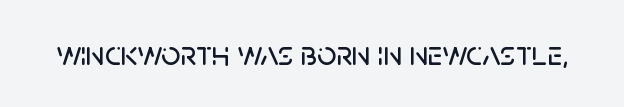
Q: Is the text italic (slanted)? A: No, it is upright.
Q: Is the typeface a serif or a sans-serif typeface? A: Sans-serif.
Q: Is the text underlined? A: No.
Q: Is the spacing between letters normal or unusually wide? A: Normal.
Q: Width (condensed, normal, or wide)? A: Normal.
Q: Stroke contrast? A: Low.
Q: x-height? A: Large.
Q: Monospaced? A: No.
